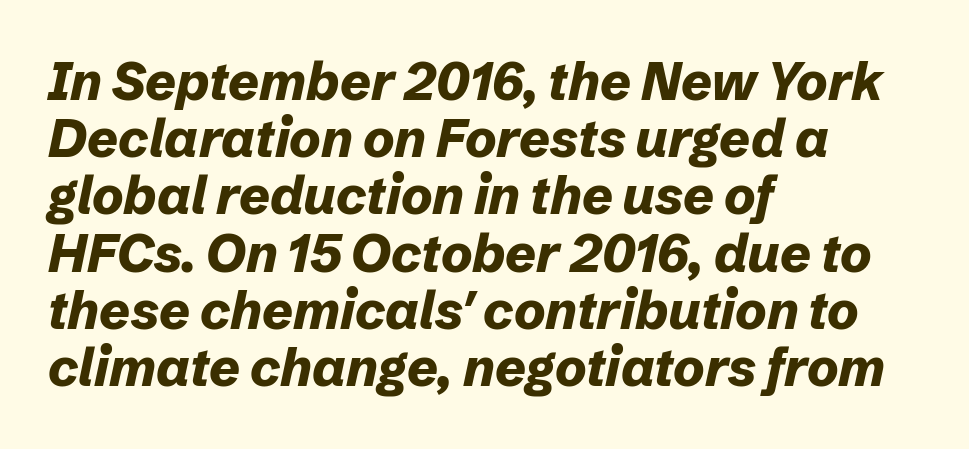
The image shows 53 px bold type, italic (leaning right); set left-aligned, tight line spacing (1.08x), normal letter spacing, not underlined; low stroke contrast and a medium x-height.
